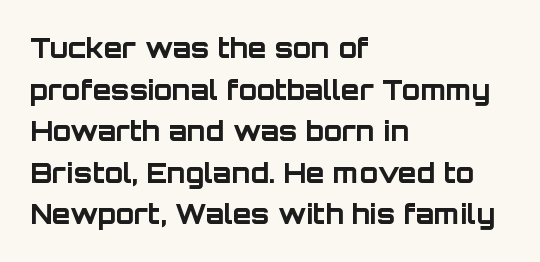
{"italic": "no", "bold": "yes", "underline": "no", "align": "left", "line_spacing": "normal", "line_spacing_ratio": 1.54, "letter_spacing": "normal", "letter_spacing_em": 0.0, "glyph_px": 27}
